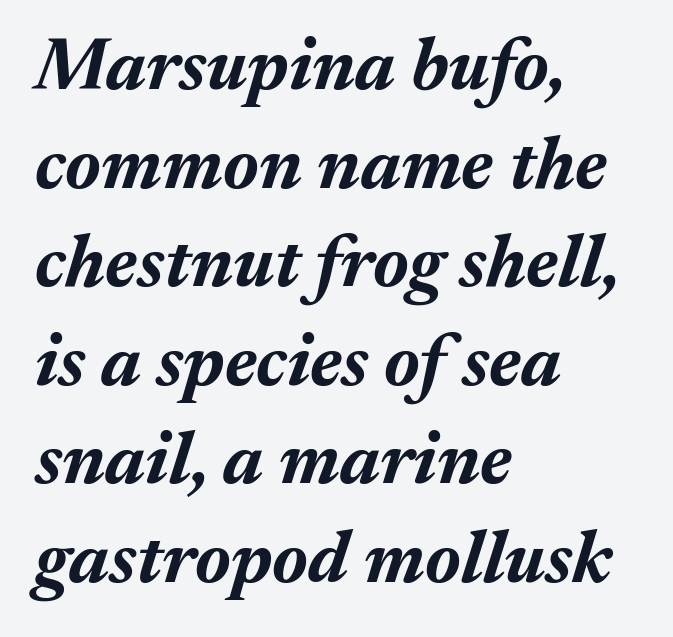
Q: Is the text bold? A: Yes.
Q: Is the text italic (slanted)? A: Yes, it leans right by about 17 degrees.
Q: Is the text underlined? A: No.
Q: How is the paragraph aligned? A: Left-aligned.
Q: Is the spacing between letters normal or unusually wide? A: Normal.
Q: Is the spacing between lines tight, normal or loose? A: Normal.
Q: Width (condensed, normal, or wide)? A: Normal.
Q: Stroke contrast? A: Medium.
Q: x-height? A: Medium.
Q: Monospaced? A: No.
